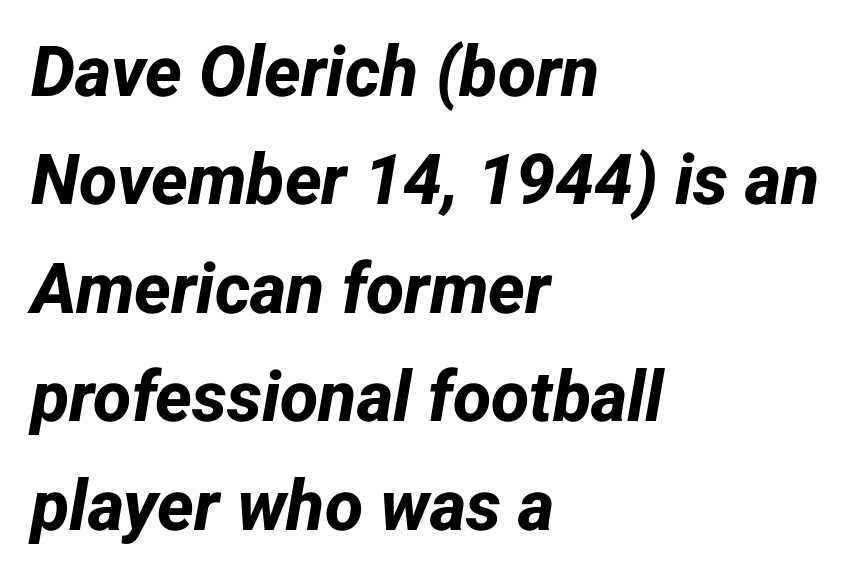
Letters rest on an invisible, unmarked baseline. Proportional: the letters do not fall into vertical columns. Set as a true bold cut, around the 700 mark. This is sans-serif lettering, the kind often seen on screens and signage. Is the block centered? No — it sits flush against the left margin. The passage shown has conventional tracking throughout.
